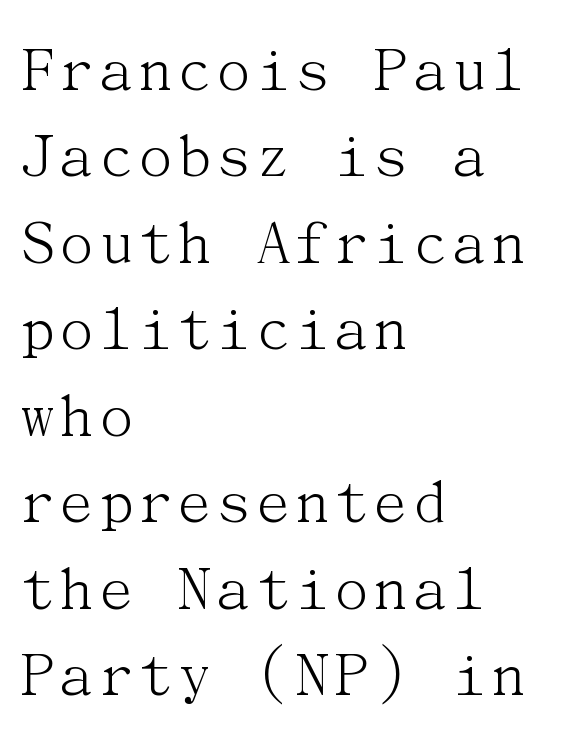
Q: Is the text bold? A: No.
Q: Is the text italic (slanted)? A: No, it is upright.
Q: Is the typeface a serif or a sans-serif typeface? A: Serif.
Q: Is the text underlined? A: No.
Q: How is the paragraph aligned? A: Left-aligned.
Q: Is the spacing between letters normal or unusually wide? A: Normal.
Q: Is the spacing between lines tight, normal or loose? A: Normal.
Q: Width (condensed, normal, or wide)? A: Normal.
Q: Stroke contrast? A: Medium.
Q: x-height? A: Medium.
